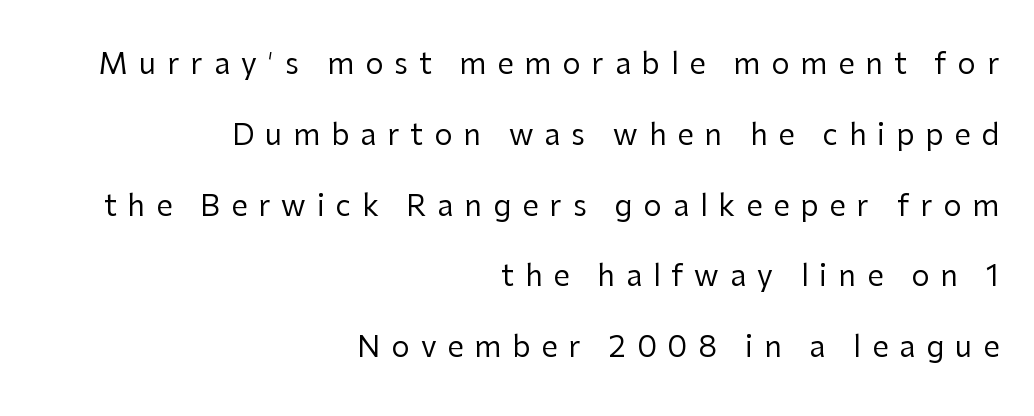
{"serif": "no", "italic": "no", "bold": "no", "weight": "regular", "width": "normal", "stroke_contrast": "low", "x_height": "medium", "monospaced": "no", "underline": "no", "align": "right", "line_spacing": "loose", "line_spacing_ratio": 2.44, "letter_spacing": "wide", "letter_spacing_em": 0.38, "glyph_px": 29}
